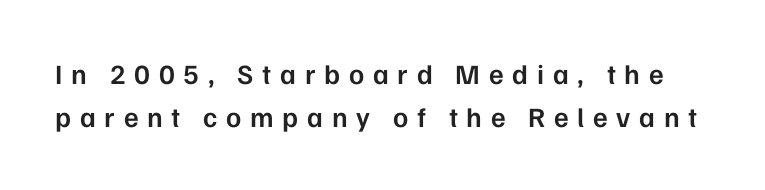
{"serif": "no", "italic": "no", "bold": "semi", "weight": "semibold", "width": "normal", "stroke_contrast": "low", "x_height": "medium", "monospaced": "no", "underline": "no", "line_spacing": "normal", "line_spacing_ratio": 1.54, "letter_spacing": "wide", "letter_spacing_em": 0.31, "glyph_px": 28}
